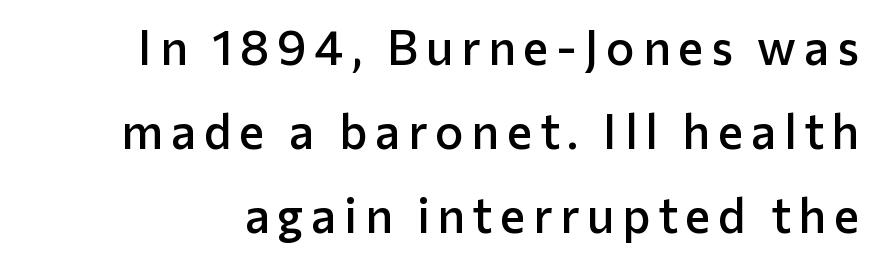
Unlike italic type, these characters show no tilt at all. Descenders hang freely into open space. This is sans-serif lettering, the kind often seen on screens and signage. A typesetter would call this proportional, since set widths differ per character. A somewhat darkened texture: the type is semibold rather than bold.
